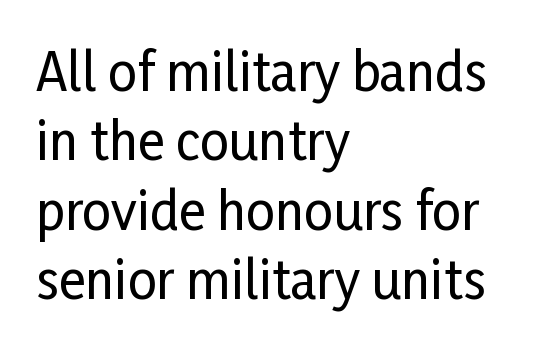
The font family rendered here belongs to the sans-serif group. Letter spacing: default. The typography opts for an upright posture over an oblique one. Each letter keeps its own natural width here, so spacing adapts to shape. Vertically, the passage feels balanced, rows spaced as you'd expect. Plain, unruled lines of type.
